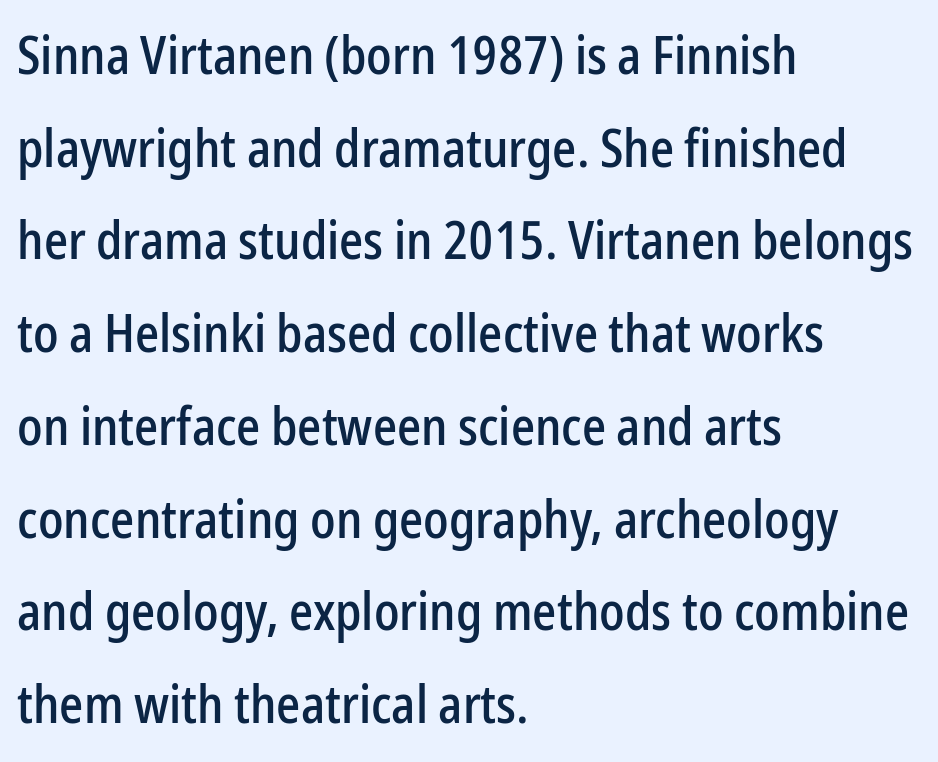
Q: Is the text italic (slanted)? A: No, it is upright.
Q: Is the typeface a serif or a sans-serif typeface? A: Sans-serif.
Q: Is the text underlined? A: No.
Q: How is the paragraph aligned? A: Left-aligned.
Q: Is the spacing between letters normal or unusually wide? A: Normal.
Q: Width (condensed, normal, or wide)? A: Condensed.
Q: Stroke contrast? A: Low.
Q: x-height? A: Medium.
Q: Monospaced? A: No.
